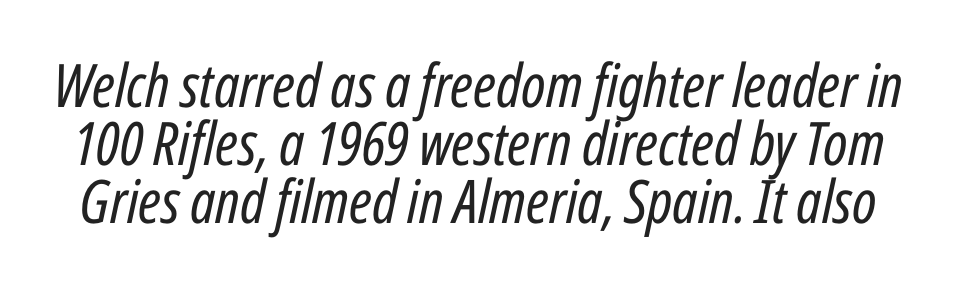
{"italic": "yes", "lean": "right", "slant_degrees": 12, "bold": "no", "weight": "regular", "width": "condensed", "stroke_contrast": "low", "x_height": "medium", "monospaced": "no", "underline": "no", "line_spacing": "tight", "line_spacing_ratio": 0.97, "letter_spacing": "normal", "letter_spacing_em": 0.0, "glyph_px": 60}
